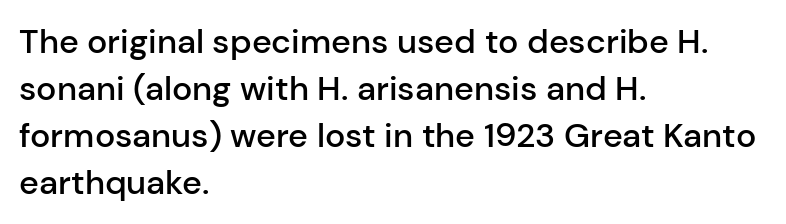
{"serif": "no", "italic": "no", "bold": "semi", "weight": "semibold", "width": "normal", "stroke_contrast": "low", "x_height": "medium", "monospaced": "no", "underline": "no", "align": "left", "line_spacing": "normal", "line_spacing_ratio": 1.38, "letter_spacing": "normal", "letter_spacing_em": 0.0, "glyph_px": 34}
